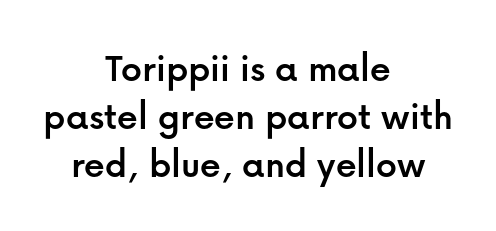
Look at the tracking — it's just the regular setting, nothing added. A typesetter would label this face a sans. The typesetter chose a symmetrical, centered arrangement here. The rendering uses natural spacing where letterforms have individual widths. Unlike italic type, these characters show no tilt at all. The area under the type is left untouched.
